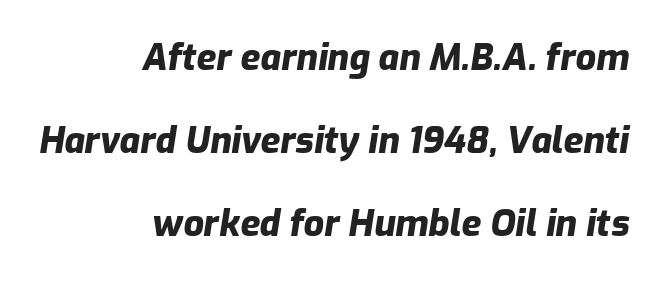
{"italic": "yes", "lean": "right", "slant_degrees": 9, "bold": "yes", "weight": "heavy", "width": "normal", "stroke_contrast": "low", "x_height": "medium", "monospaced": "no", "underline": "no", "align": "right", "line_spacing": "loose", "line_spacing_ratio": 2.3, "letter_spacing": "normal", "letter_spacing_em": 0.0, "glyph_px": 36}
